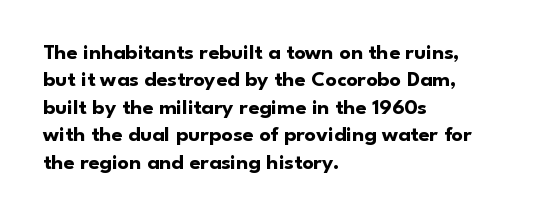
The image shows 22 px bold type, upright; set left-aligned, normal line spacing (1.25x), normal letter spacing, not underlined.
